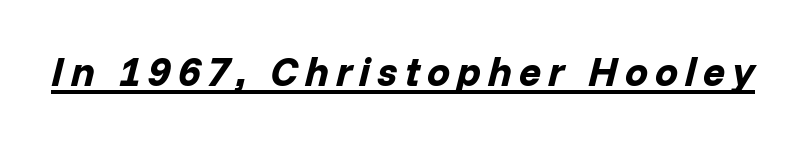
The image shows 41 px bold type, italic (leaning right); set underlined; low stroke contrast and a medium x-height.
